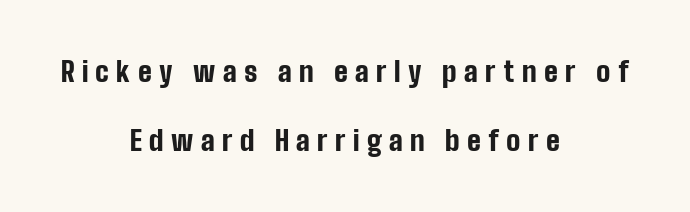
The image shows 28 px bold, condensed sans-serif type, upright; set centered, loose line spacing (2.48x), unusually wide letter spacing (+0.26 em), not underlined; low stroke contrast and a medium x-height.
